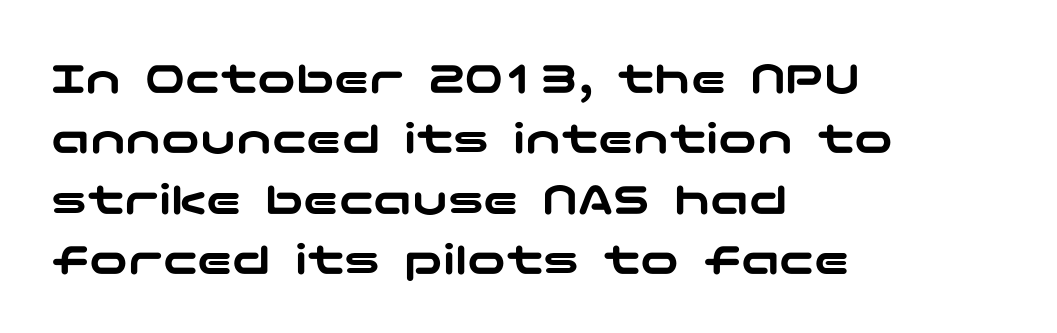
Q: Is the text italic (slanted)? A: No, it is upright.
Q: Is the typeface a serif or a sans-serif typeface? A: Sans-serif.
Q: Is the text underlined? A: No.
Q: How is the paragraph aligned? A: Left-aligned.
Q: Is the spacing between letters normal or unusually wide? A: Normal.
Q: Is the spacing between lines tight, normal or loose? A: Normal.
Q: Width (condensed, normal, or wide)? A: Wide.
Q: Stroke contrast? A: Low.
Q: x-height? A: Medium.
